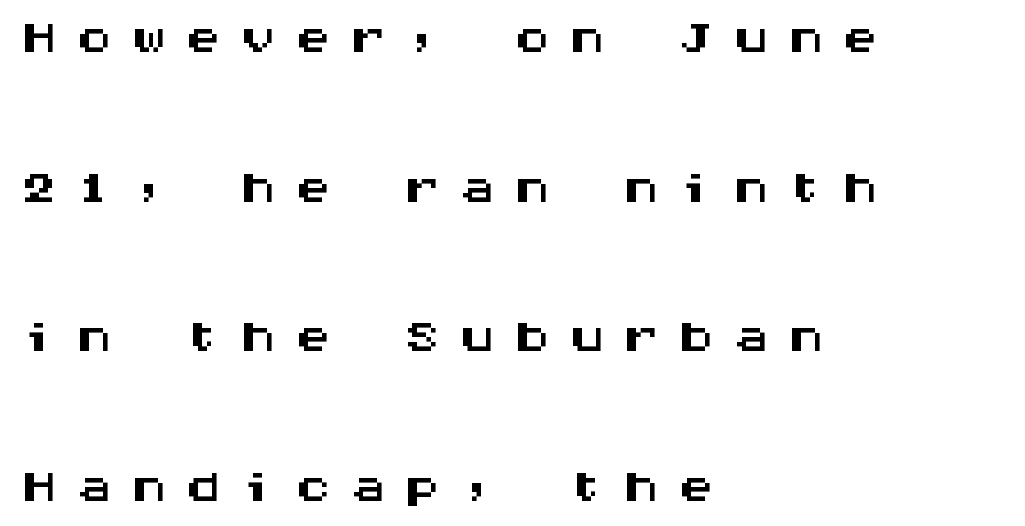
Anything drawn beneath the words? Only blank space. A roman cut, with each character standing at attention. Is the block centered? No — it sits flush against the left margin. In terms of letterspacing, this is a distinctly airy, spread setting. Students, observe: this is what heavily led, spacious text looks like.
